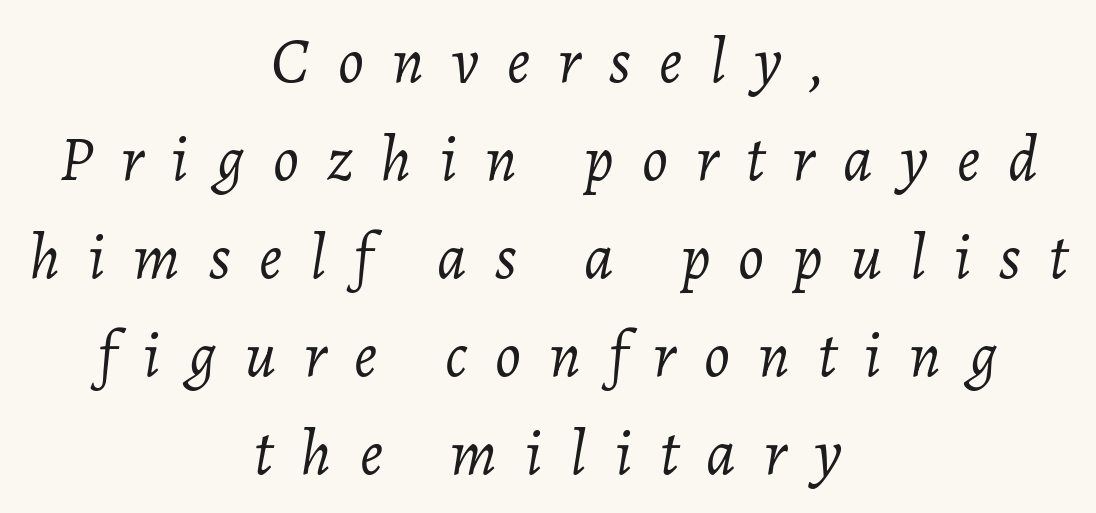
The image shows 64 px light type, italic (leaning right); set centered, normal line spacing (1.53x), unusually wide letter spacing (+0.44 em), not underlined; low stroke contrast and a medium x-height.
